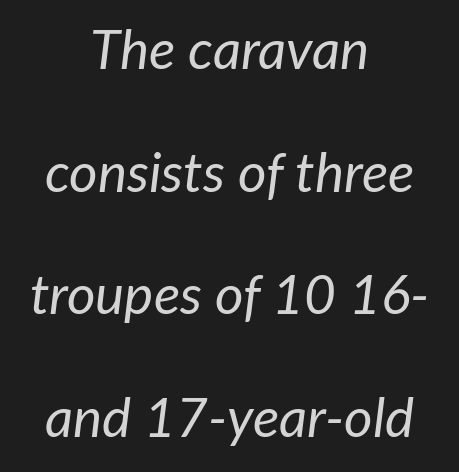
Tracking here is standard; glyphs follow each other at the usual distance. Unbolded letterforms with no extra heft. Bare-footed words on every line. Every row of glyphs is offset so its center matches the block's center.
